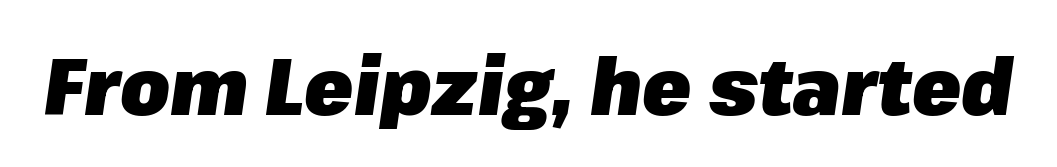
The image shows 80 px heavy type, italic (leaning right); set normal letter spacing, not underlined; low stroke contrast and a medium x-height.
